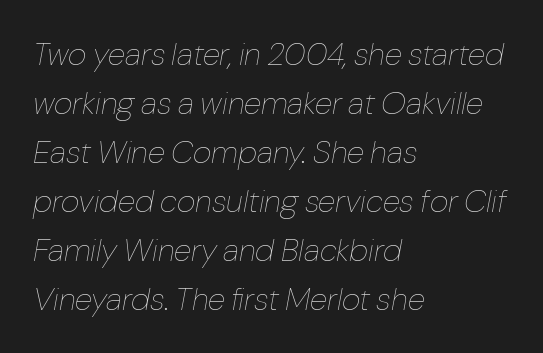
Q: Is the text bold? A: No.
Q: Is the text italic (slanted)? A: Yes, it leans right by about 10 degrees.
Q: Is the text underlined? A: No.
Q: How is the paragraph aligned? A: Left-aligned.
Q: Is the spacing between letters normal or unusually wide? A: Normal.
Q: Is the spacing between lines tight, normal or loose? A: Normal.
Q: Width (condensed, normal, or wide)? A: Normal.
Q: Stroke contrast? A: Low.
Q: x-height? A: Medium.
Q: Monospaced? A: No.
